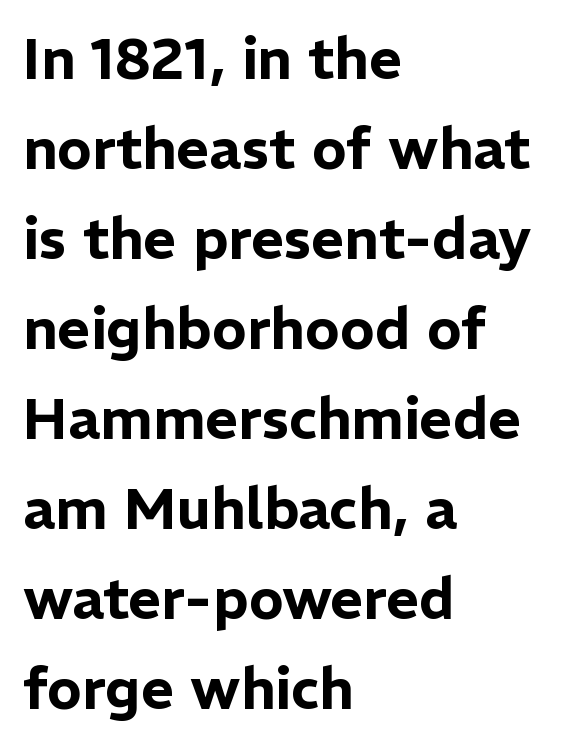
The image shows 57 px sans-serif type, upright; set left-aligned, normal line spacing (1.58x), normal letter spacing, not underlined; low stroke contrast and a medium x-height.
